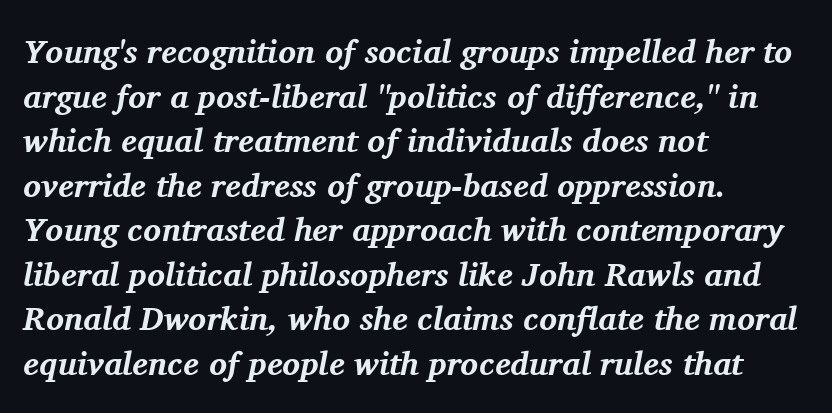
The image shows 33 px bold serif type, italic (leaning right); set left-aligned, normal line spacing (1.35x), normal letter spacing, not underlined; medium stroke contrast and a medium x-height.
